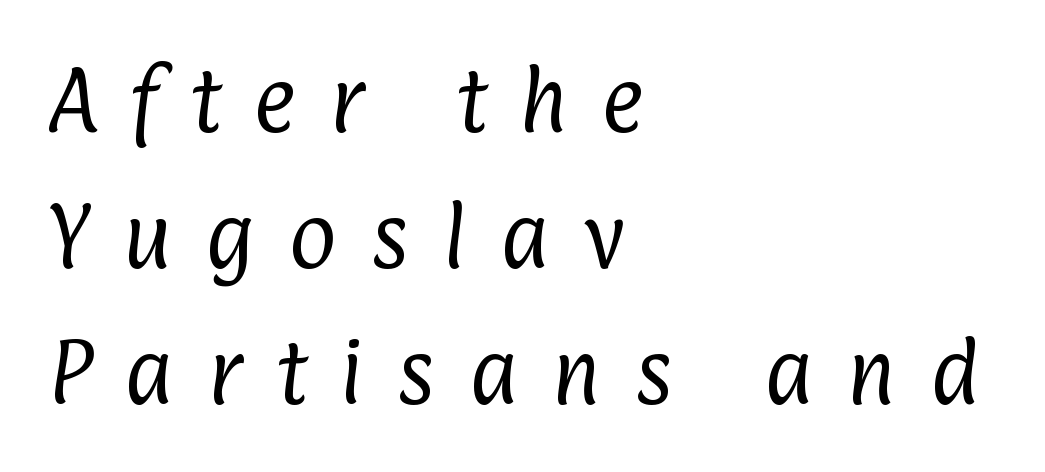
{"serif": "no", "bold": "no", "weight": "regular", "width": "condensed", "stroke_contrast": "low", "x_height": "medium", "monospaced": "no", "underline": "no", "align": "left", "line_spacing_ratio": 1.86, "letter_spacing": "wide", "letter_spacing_em": 0.46, "glyph_px": 73}
